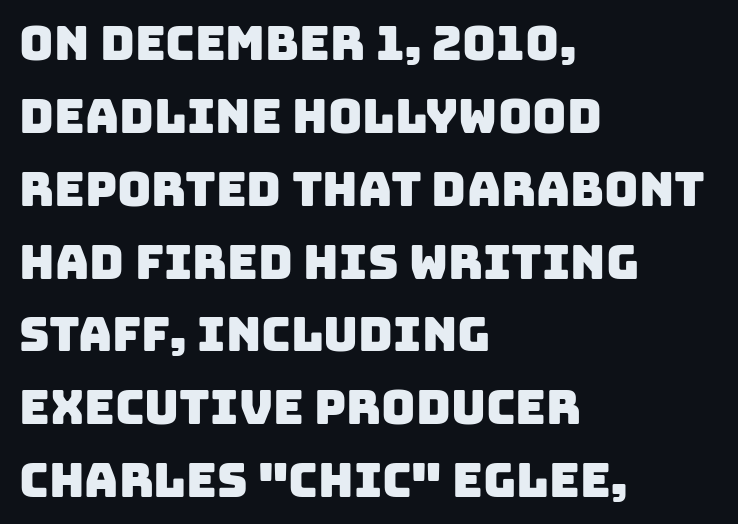
The image shows 47 px sans-serif type; set left-aligned, normal line spacing (1.55x), normal letter spacing, not underlined; low stroke contrast and a large x-height.
